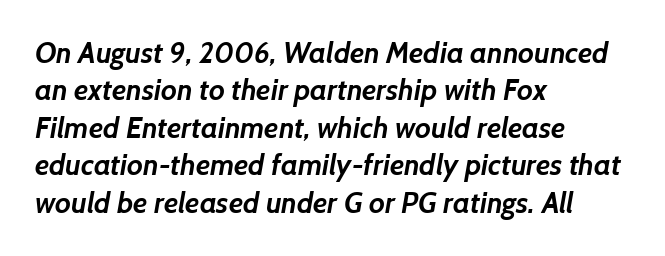
{"serif": "no", "bold": "yes", "weight": "semibold", "width": "normal", "stroke_contrast": "low", "x_height": "medium", "monospaced": "no", "underline": "no", "align": "left", "line_spacing": "normal", "line_spacing_ratio": 1.29, "letter_spacing": "normal", "letter_spacing_em": 0.0, "glyph_px": 29}
